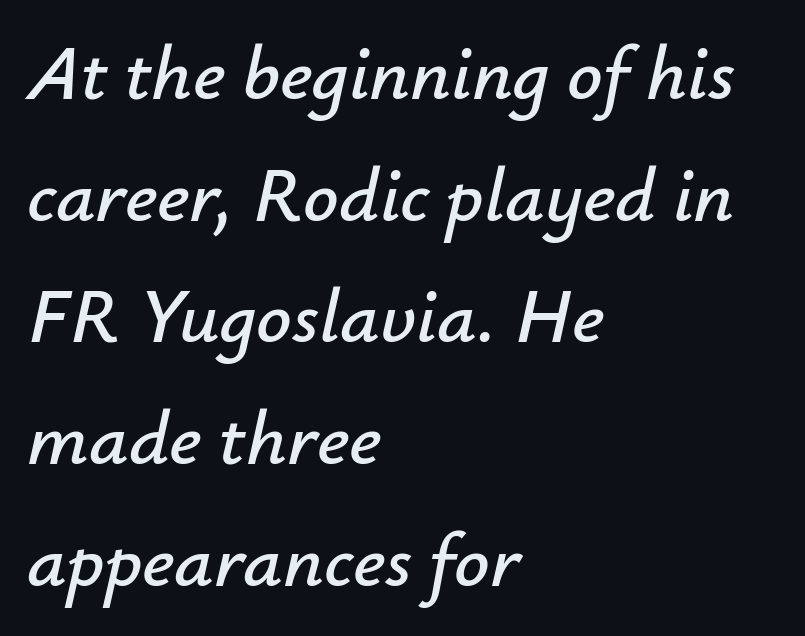
The image shows 78 px text type, italic (leaning right); set left-aligned, normal line spacing (1.56x), normal letter spacing, not underlined; low stroke contrast and a small x-height.
